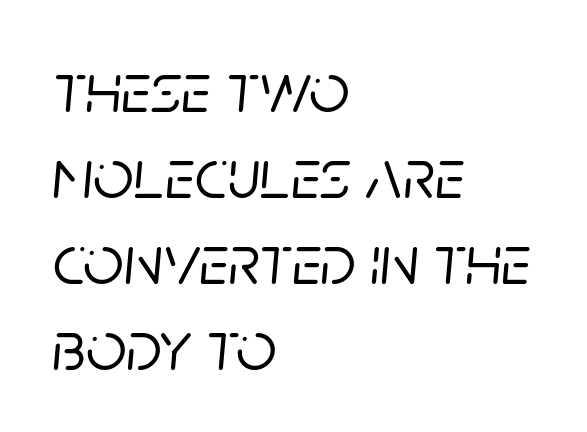
Type without underlining. Every character sits at an angle, as italics do. The gaps between neighbouring characters are ordinary and unremarkable. Reading down the block, your eye returns to a fixed left position each line. Is this a fixed-width face? No — the glyphs have proportional, varying widths.
